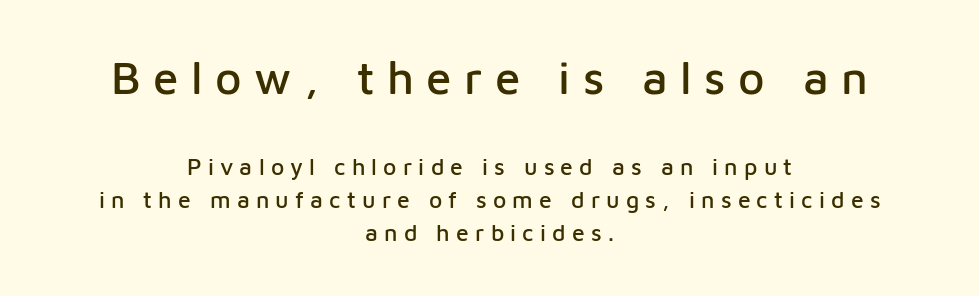
The image shows 46 px sans-serif type, upright; set centered, normal line spacing (1.44x), unusually wide letter spacing (+0.27 em), not underlined; the first (top) block is 2.0x larger; low stroke contrast and a medium x-height.
